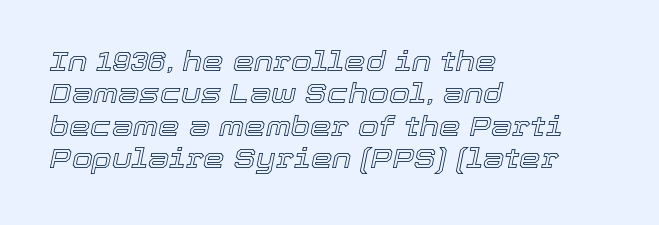
The lettering tilts uniformly, giving the passage an italic look. The space beneath each line is pristine and unruled. This rendering uses left alignment, leaving the right contour irregular. Nothing unusual about the tracking: characters are spaced as the font intends.
